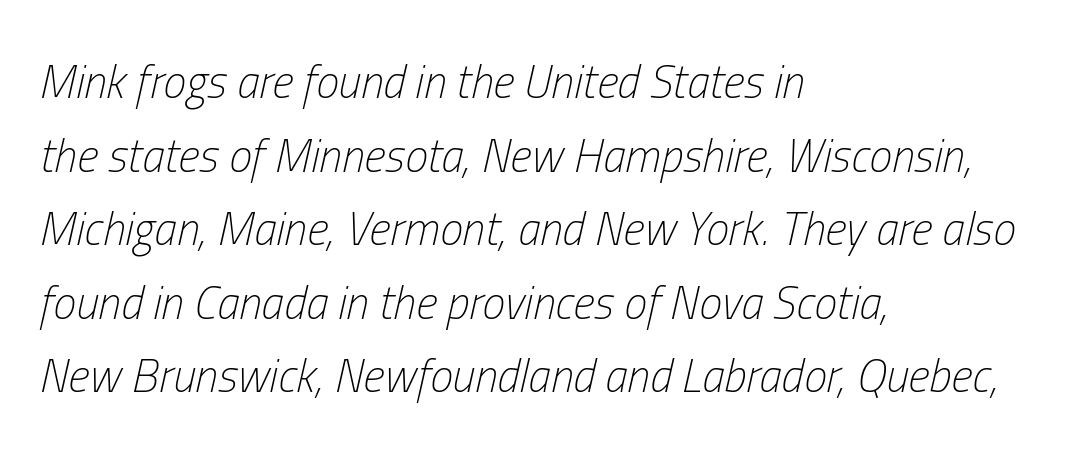
No heavy texture on the line: the type isn't bold. The specimen omits any rule beneath the text block's lines. Character widths vary here, with narrow letters taking less room than wide ones. Compared with typical body copy, the letter spacing here is the same. If you measured baseline to baseline, you'd find a middling distance. The text carries the slant typical of an italic or oblique font.
